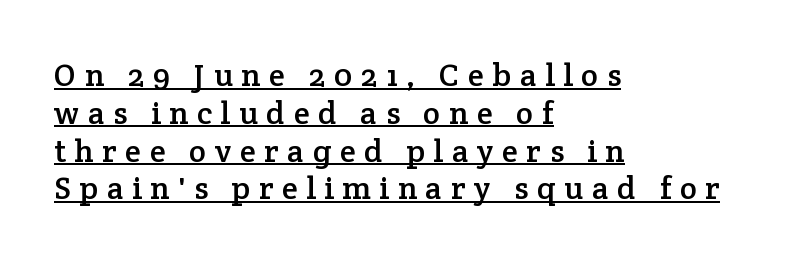
Q: Is the text italic (slanted)? A: No, it is upright.
Q: Is the typeface a serif or a sans-serif typeface? A: Serif.
Q: Is the text underlined? A: Yes.
Q: How is the paragraph aligned? A: Left-aligned.
Q: Is the spacing between letters normal or unusually wide? A: Unusually wide.
Q: Width (condensed, normal, or wide)? A: Normal.
Q: Stroke contrast? A: Low.
Q: x-height? A: Medium.
Q: Monospaced? A: No.
